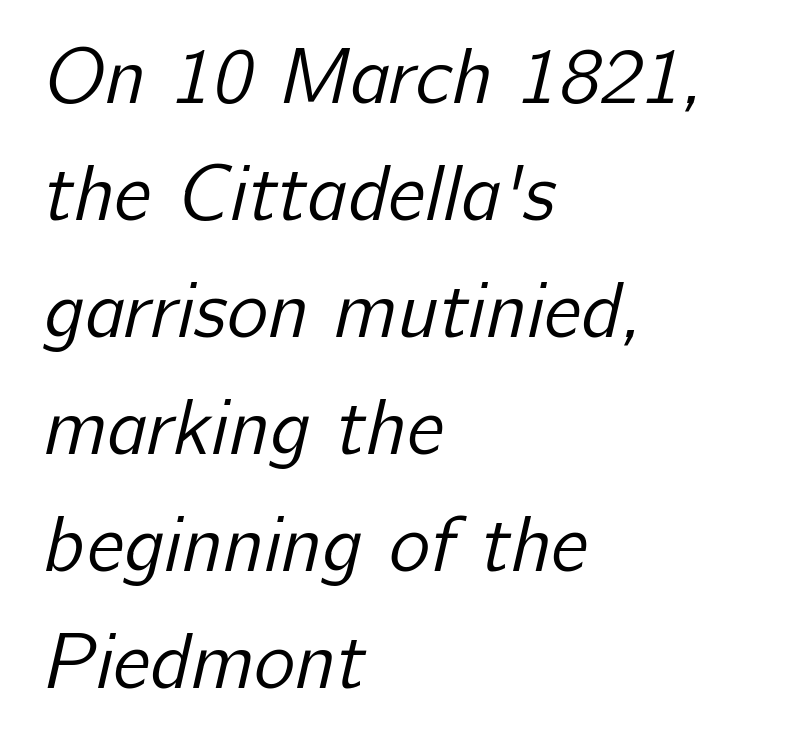
The image shows 78 px regular-weight sans-serif type; set left-aligned, normal line spacing (1.5x), normal letter spacing, not underlined; low stroke contrast and a medium x-height.
